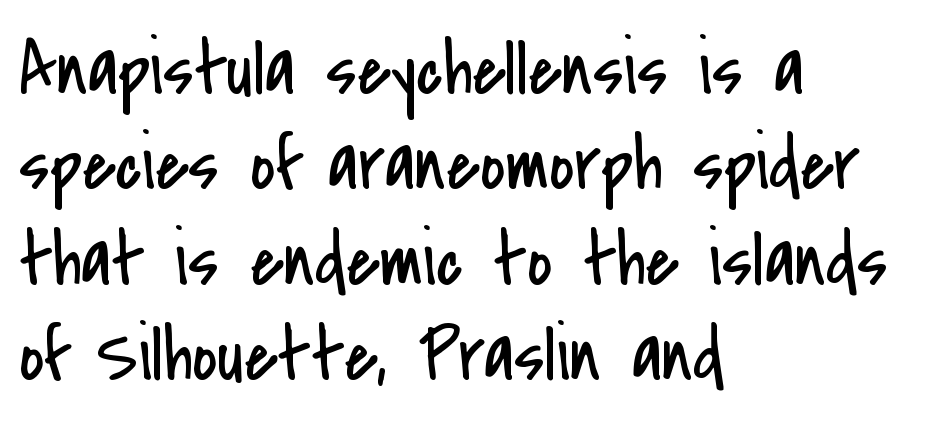
A student would call this left alignment; a typographer would say flush left, rag right. Each letter's strokes conclude bluntly, with no projecting serifs. The letters look calm and open, with moderate or lighter stems. Descender tails drop into unmarked territory. Think of a printed novel: that variable character pitch is what you see here.
